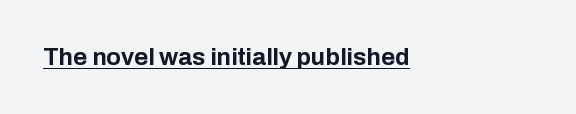
Caption: multi-line text, flush left, ragged right. Nothing unusual about the tracking: characters are spaced as the font intends. The strokes are fattened all the way to bold. Somebody hit Ctrl+U on this one — the words are underlined. It's the straight-up-and-down kind of type.
